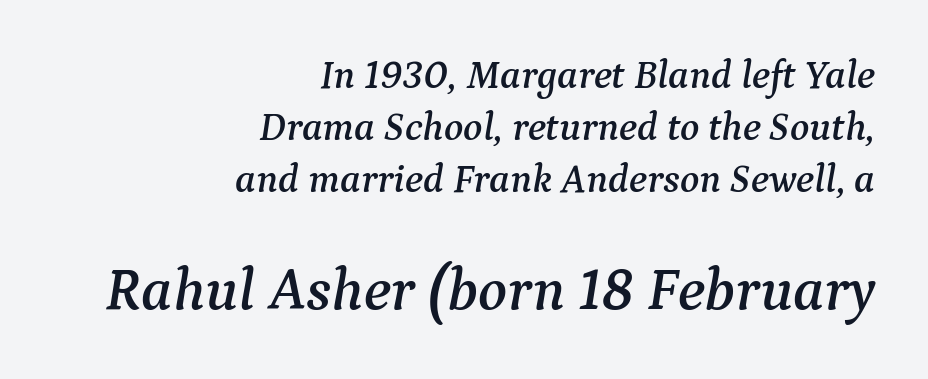
Q: Is the text italic (slanted)? A: Yes, it leans right by about 9 degrees.
Q: Is the typeface a serif or a sans-serif typeface? A: Serif.
Q: Is the text underlined? A: No.
Q: How is the paragraph aligned? A: Right-aligned.
Q: Is the spacing between letters normal or unusually wide? A: Normal.
Q: Is the spacing between lines tight, normal or loose? A: Normal.
Q: Which block of text is set in a larger size, the first (top) or the second (bottom)? A: The second (bottom) one.
Q: Width (condensed, normal, or wide)? A: Normal.
Q: Stroke contrast? A: Medium.
Q: x-height? A: Medium.
Q: Monospaced? A: No.
